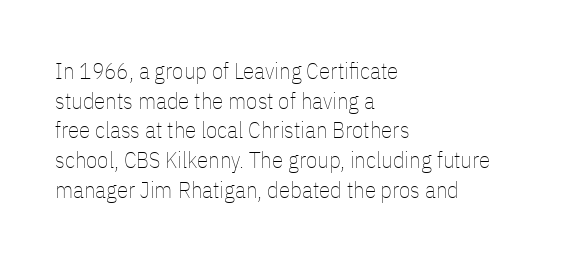
{"italic": "no", "bold": "no", "underline": "no", "align": "left", "line_spacing": "normal", "line_spacing_ratio": 1.29, "letter_spacing": "normal", "letter_spacing_em": 0.0, "glyph_px": 23}
